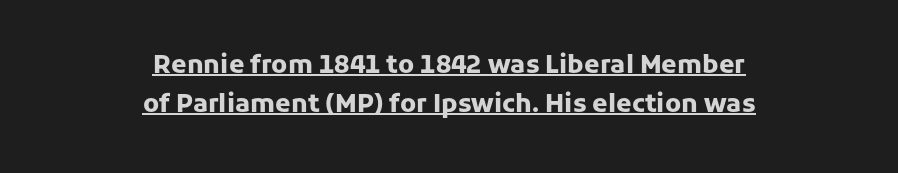
Q: Is the text bold? A: Yes.
Q: Is the text italic (slanted)? A: No, it is upright.
Q: Is the text underlined? A: Yes.
Q: How is the paragraph aligned? A: Centered.
Q: Is the spacing between letters normal or unusually wide? A: Normal.
Q: Is the spacing between lines tight, normal or loose? A: Normal.
